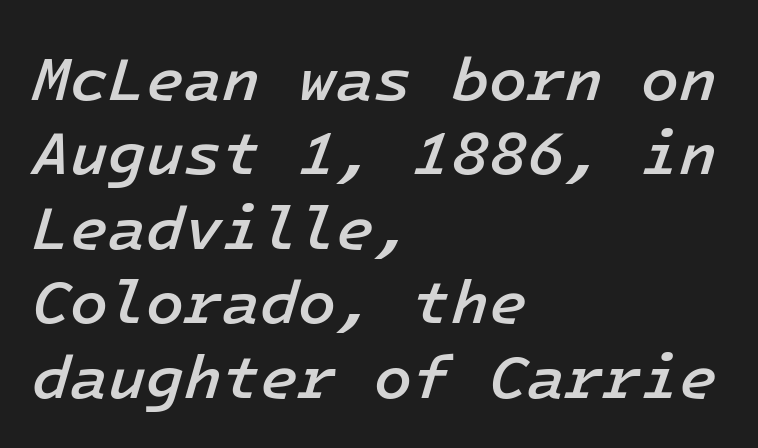
Q: Is the text bold? A: Semi-bold.
Q: Is the text italic (slanted)? A: Yes, it leans right by about 16 degrees.
Q: Is the text underlined? A: No.
Q: How is the paragraph aligned? A: Left-aligned.
Q: Is the spacing between letters normal or unusually wide? A: Normal.
Q: Width (condensed, normal, or wide)? A: Normal.
Q: Stroke contrast? A: Low.
Q: x-height? A: Medium.
